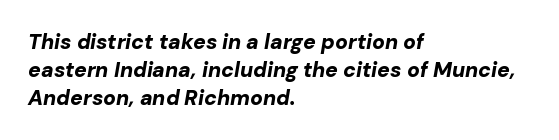
Q: Is the text bold? A: Yes.
Q: Is the text italic (slanted)? A: Yes, it leans right by about 10 degrees.
Q: Is the text underlined? A: No.
Q: How is the paragraph aligned? A: Left-aligned.
Q: Is the spacing between letters normal or unusually wide? A: Normal.
Q: Is the spacing between lines tight, normal or loose? A: Normal.
